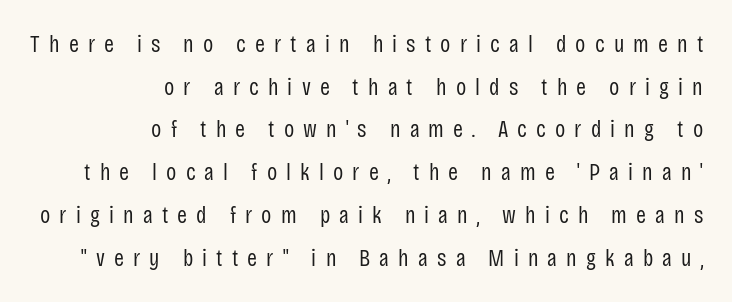
Q: Is the text bold? A: No.
Q: Is the text italic (slanted)? A: No, it is upright.
Q: Is the text underlined? A: No.
Q: How is the paragraph aligned? A: Right-aligned.
Q: Is the spacing between letters normal or unusually wide? A: Unusually wide.
